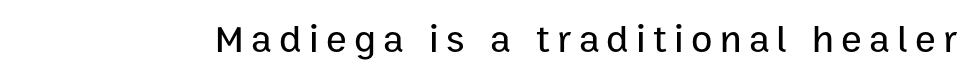
Q: Is the text italic (slanted)? A: No, it is upright.
Q: Is the typeface a serif or a sans-serif typeface? A: Sans-serif.
Q: Is the text underlined? A: No.
Q: Width (condensed, normal, or wide)? A: Normal.
Q: Stroke contrast? A: Low.
Q: x-height? A: Medium.
Q: Monospaced? A: No.
